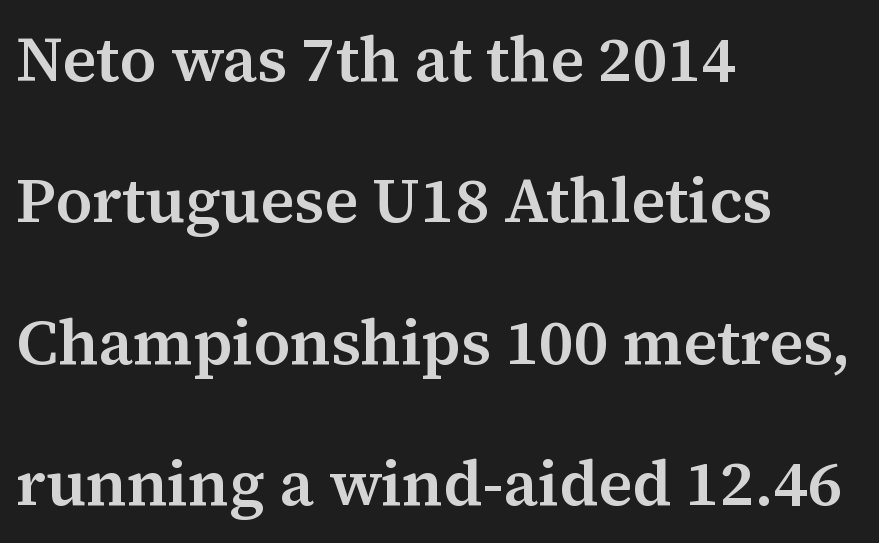
{"serif": "yes", "italic": "no", "bold": "semi", "weight": "semibold", "width": "normal", "stroke_contrast": "medium", "x_height": "medium", "monospaced": "no", "underline": "no", "align": "left", "line_spacing": "loose", "line_spacing_ratio": 2.21, "letter_spacing": "normal", "letter_spacing_em": 0.0, "glyph_px": 64}
